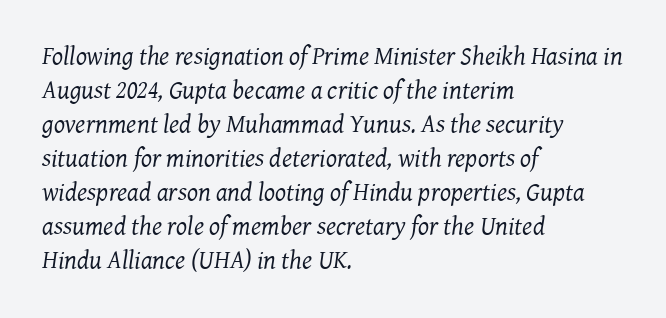
The image shows 26 px text type, italic (leaning right); set left-aligned, normal line spacing (1.31x), normal letter spacing, not underlined.
